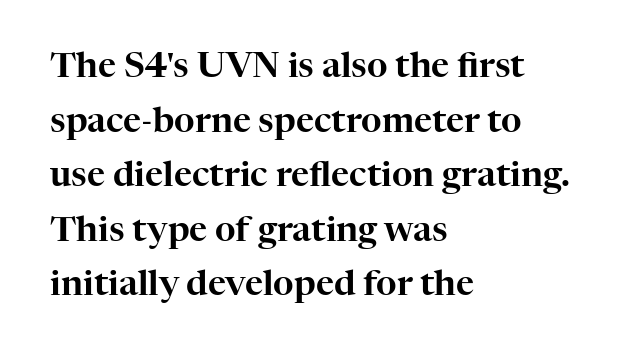
{"serif": "yes", "italic": "no", "width": "normal", "stroke_contrast": "high", "x_height": "medium", "monospaced": "no", "underline": "no", "align": "left", "line_spacing": "normal", "line_spacing_ratio": 1.56, "letter_spacing": "normal", "letter_spacing_em": 0.0, "glyph_px": 35}
